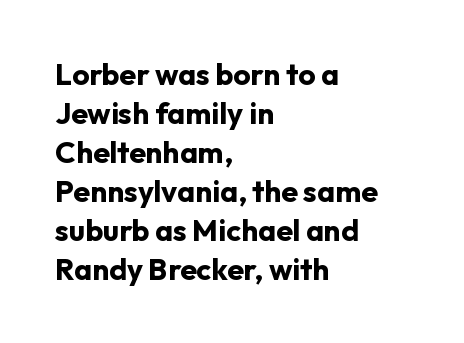
{"serif": "no", "italic": "no", "bold": "yes", "weight": "bold", "width": "normal", "stroke_contrast": "low", "x_height": "medium", "monospaced": "no", "underline": "no", "align": "left", "line_spacing": "normal", "line_spacing_ratio": 1.3, "letter_spacing": "normal", "letter_spacing_em": 0.0, "glyph_px": 30}
